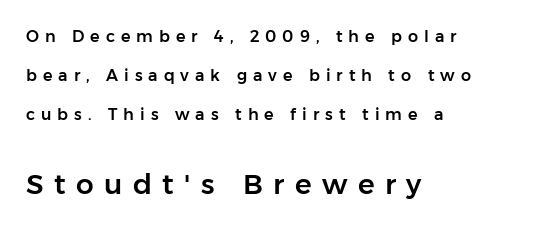
The image shows 28 px sans-serif type, upright; set left-aligned, loose line spacing (2.45x), unusually wide letter spacing (+0.37 em), not underlined; the second (bottom) block is 1.75x larger; low stroke contrast and a medium x-height.
